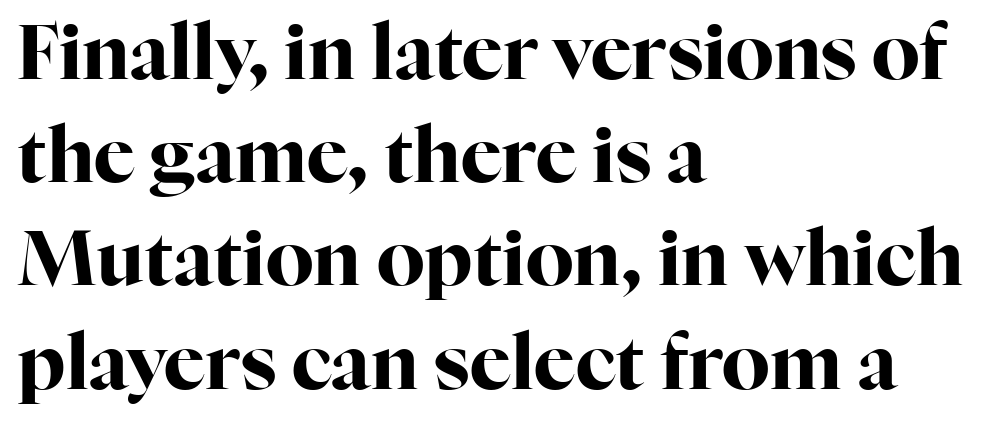
Chunky letters — that's bold for sure. The line texture is even and compact thanks to regular tracking. Spacing verdict: proportional, widths tailored to each character. A serif font was chosen for this passage.
